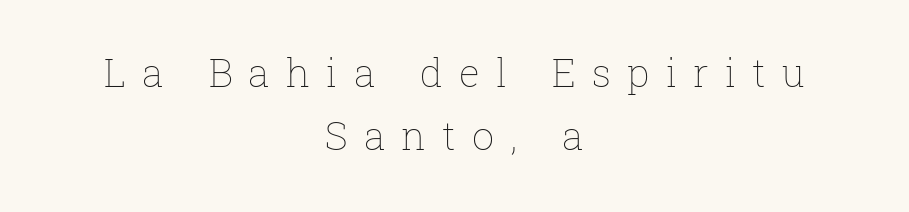
Centered paragraph, ragged on both sides. Lines of text with bare space underneath. How are the letters spaced? Widely, with obvious added tracking. Reading down the column, the eye jumps a familiar distance to each next line.
